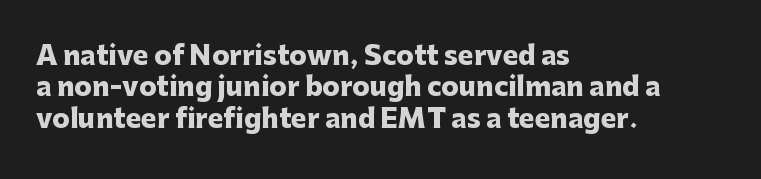
The image shows 26 px bold type, upright; set left-aligned, line spacing 1.21x, normal letter spacing, not underlined.
